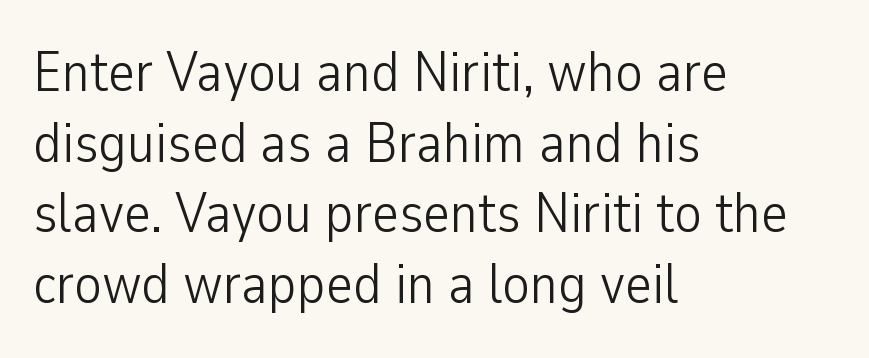
The foot of each line stays bare and open. Every character sits straight up, as roman type does. The passage shown is typed in a proportional face where columns would drift. Honestly, the letter spacing is just normal — you wouldn't notice it. Each stroke keeps to a modest, everyday thickness or less.
